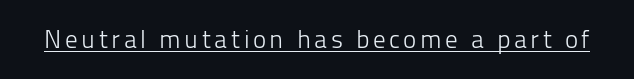
Stems here are at most as thick as an everyday book face. The specimen reads as upright at a glance. Underlining? Definitely there.
